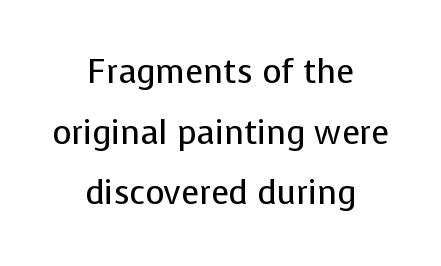
In terms of posture, this sample is upright. Underlining? Definitely not there. Serif or sans? Sans — the stroke terminals are bare. A student would call this center alignment; a typographer would say set centered.
